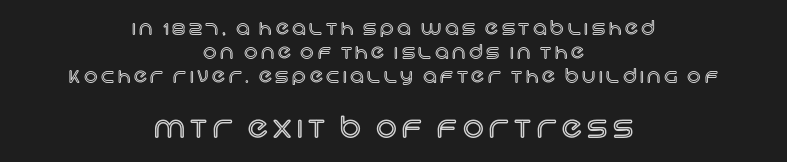
The rendering uses a moderate line-height, typical for paragraphs. The string is rendered with underlining switched off. Notice how the stems are strictly vertical — no italics here. The rendering uses natural spacing where letterforms have individual widths.
